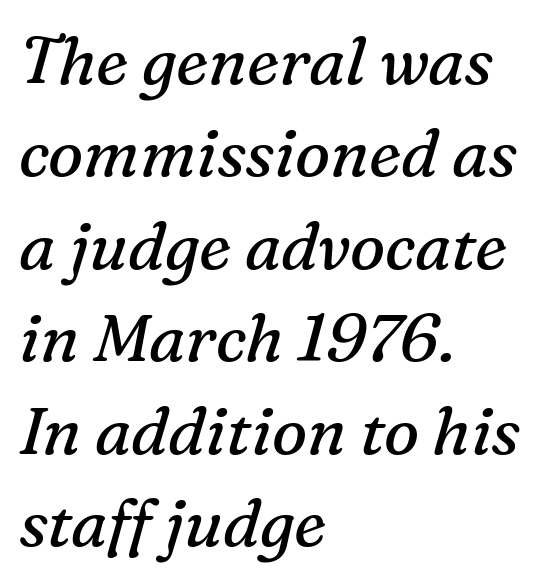
Does the type have serifs? Yes, each stem ends in a small foot. Compared with typical body copy, the letter spacing here is the same. Compared with a typical body face, this is equally light or lighter still. Proportional: the letters do not fall into vertical columns. The foot of each line stays bare and open.
